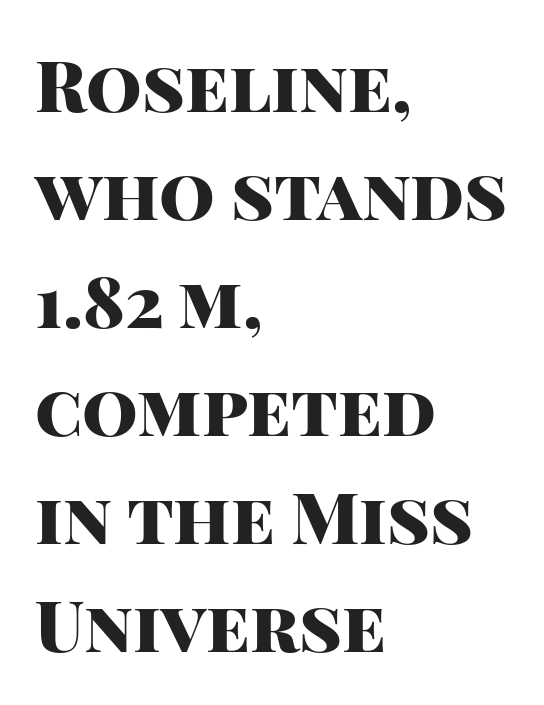
{"serif": "no", "italic": "no", "bold": "yes", "weight": "heavy", "width": "normal", "stroke_contrast": "high", "x_height": "large", "monospaced": "no", "underline": "no", "align": "left", "line_spacing": "normal", "line_spacing_ratio": 1.52, "letter_spacing": "normal", "letter_spacing_em": 0.0, "glyph_px": 71}
